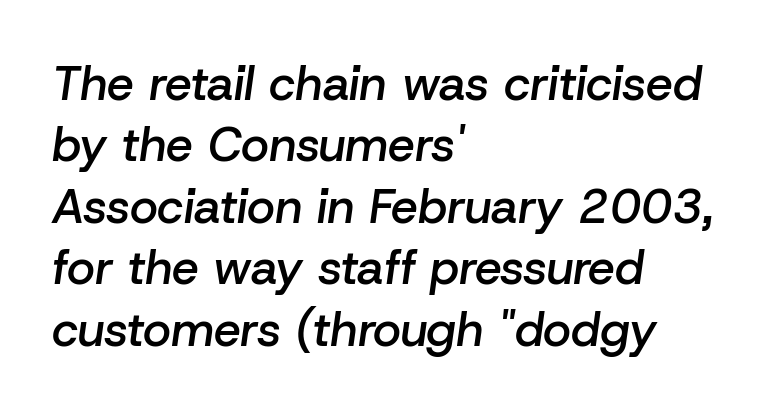
{"italic": "yes", "lean": "right", "slant_degrees": 8, "bold": "semi", "weight": "semibold", "width": "normal", "stroke_contrast": "low", "x_height": "medium", "monospaced": "no", "underline": "no", "align": "left", "line_spacing": "normal", "line_spacing_ratio": 1.28, "letter_spacing": "normal", "letter_spacing_em": 0.0, "glyph_px": 48}
